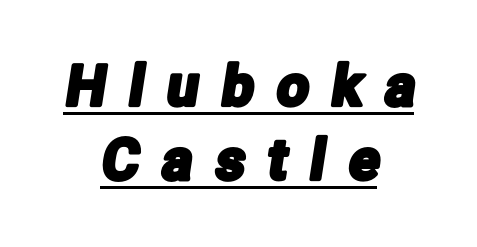
The image shows 56 px condensed sans-serif type; set centered, normal line spacing (1.33x), unusually wide letter spacing (+0.42 em), underlined; low stroke contrast and a medium x-height.
